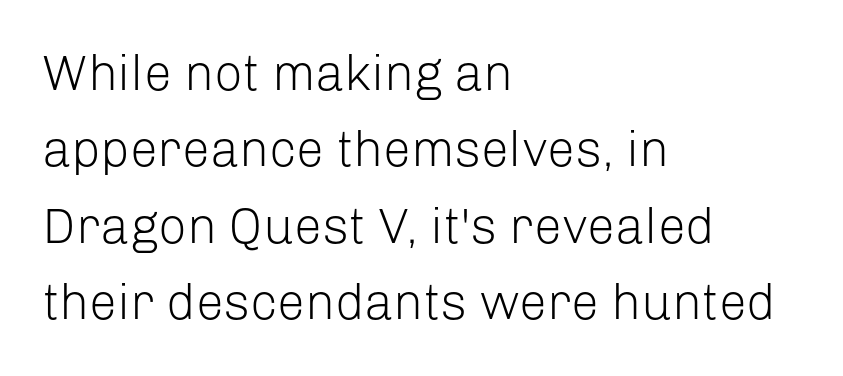
Q: Is the text bold? A: No.
Q: Is the text italic (slanted)? A: No, it is upright.
Q: Is the typeface a serif or a sans-serif typeface? A: Sans-serif.
Q: Is the text underlined? A: No.
Q: How is the paragraph aligned? A: Left-aligned.
Q: Is the spacing between letters normal or unusually wide? A: Normal.
Q: Is the spacing between lines tight, normal or loose? A: Normal.
Q: Width (condensed, normal, or wide)? A: Normal.
Q: Stroke contrast? A: Low.
Q: x-height? A: Medium.
Q: Monospaced? A: No.
